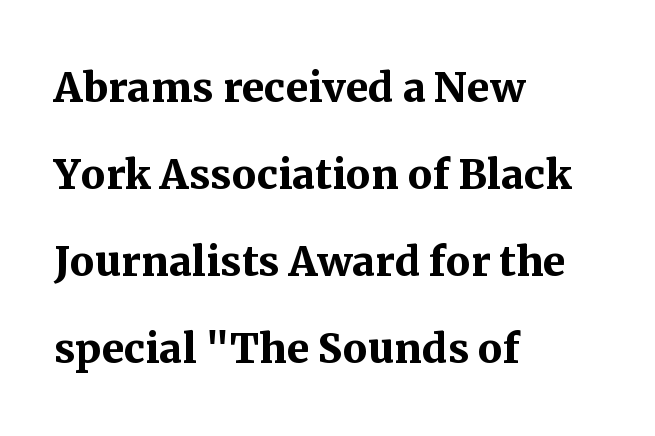
The image shows 55 px semibold serif type, upright; set left-aligned, normal line spacing (1.58x), normal letter spacing, not underlined; medium stroke contrast and a medium x-height.
